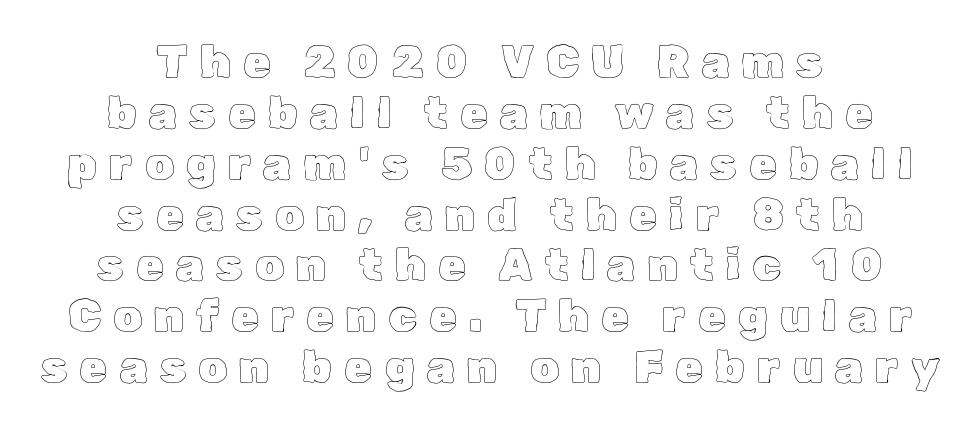
Q: Is the text italic (slanted)? A: No, it is upright.
Q: Is the text underlined? A: No.
Q: How is the paragraph aligned? A: Centered.
Q: Is the spacing between letters normal or unusually wide? A: Unusually wide.
Q: Is the spacing between lines tight, normal or loose? A: Tight.
Q: Width (condensed, normal, or wide)? A: Normal.
Q: x-height? A: Medium.
Q: Monospaced? A: No.
